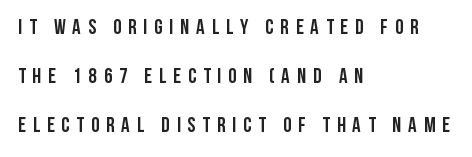
{"italic": "no", "bold": "yes", "underline": "no", "align": "left", "line_spacing": "loose", "line_spacing_ratio": 2.34, "letter_spacing": "wide", "letter_spacing_em": 0.33, "glyph_px": 21}
